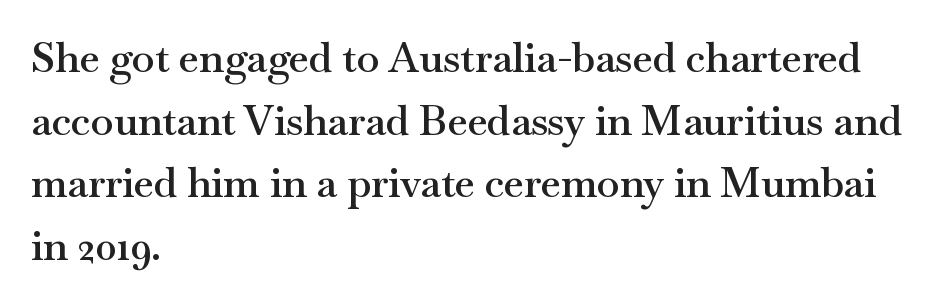
Q: Is the text bold? A: Semi-bold.
Q: Is the text italic (slanted)? A: No, it is upright.
Q: Is the typeface a serif or a sans-serif typeface? A: Serif.
Q: Is the text underlined? A: No.
Q: How is the paragraph aligned? A: Left-aligned.
Q: Is the spacing between letters normal or unusually wide? A: Normal.
Q: Is the spacing between lines tight, normal or loose? A: Normal.
Q: Width (condensed, normal, or wide)? A: Wide.
Q: Stroke contrast? A: Medium.
Q: x-height? A: Small.
Q: Monospaced? A: No.
